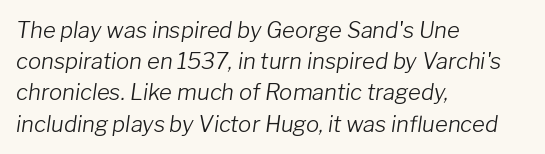
Q: Is the text bold? A: No.
Q: Is the text italic (slanted)? A: Yes, it leans right by about 8 degrees.
Q: Is the text underlined? A: No.
Q: How is the paragraph aligned? A: Left-aligned.
Q: Is the spacing between letters normal or unusually wide? A: Normal.
Q: Is the spacing between lines tight, normal or loose? A: Normal.
